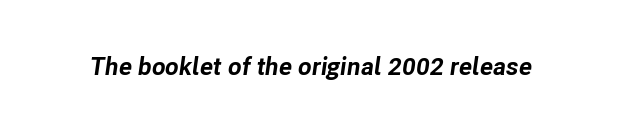
{"italic": "yes", "lean": "right", "slant_degrees": 8, "bold": "yes", "underline": "no", "letter_spacing": "normal", "letter_spacing_em": 0.0, "glyph_px": 25}
